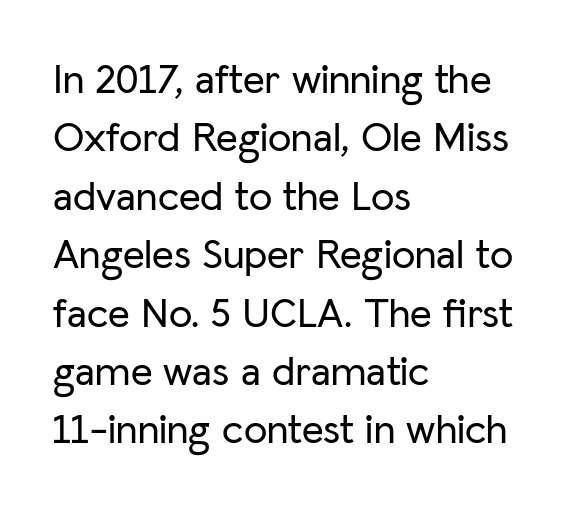
{"serif": "no", "italic": "no", "width": "normal", "stroke_contrast": "low", "x_height": "medium", "monospaced": "no", "underline": "no", "align": "left", "line_spacing": "normal", "line_spacing_ratio": 1.39, "letter_spacing": "normal", "letter_spacing_em": 0.0, "glyph_px": 42}
